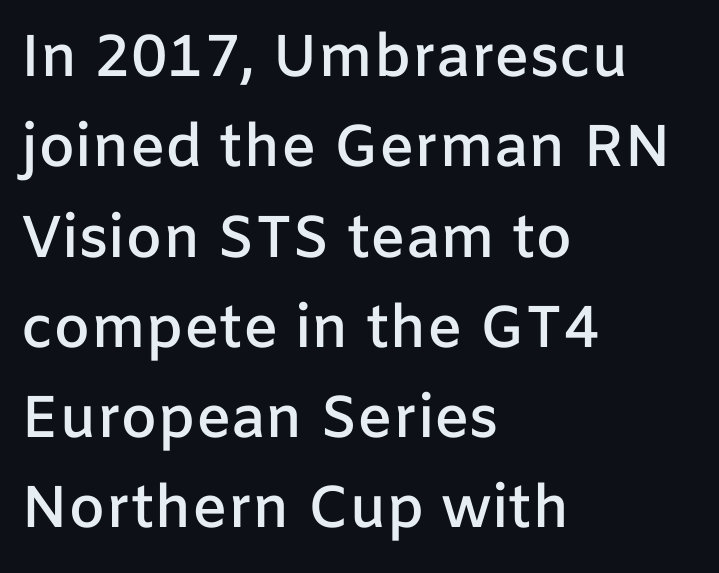
{"serif": "no", "italic": "no", "bold": "semi", "weight": "semibold", "width": "normal", "stroke_contrast": "low", "x_height": "medium", "monospaced": "no", "underline": "no", "align": "left", "line_spacing": "normal", "line_spacing_ratio": 1.53, "letter_spacing": "normal", "letter_spacing_em": 0.0, "glyph_px": 59}
